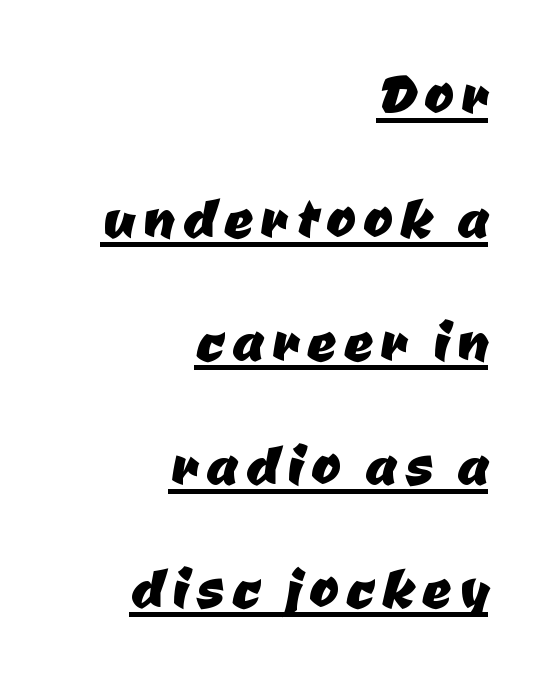
The image shows 71 px sans-serif type; set right-aligned, line spacing 1.74x, underlined; low stroke contrast and a medium x-height.
